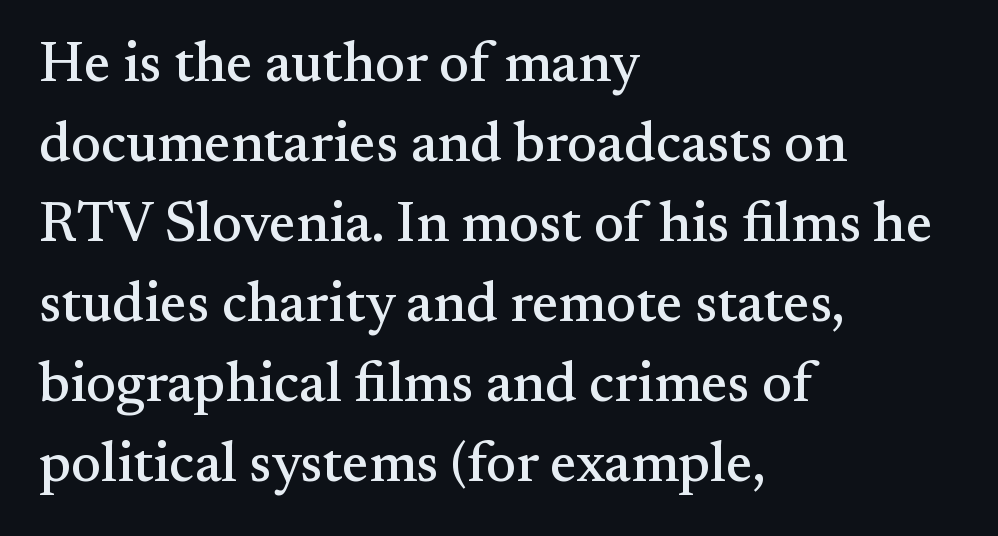
The image shows 56 px serif type, upright; set left-aligned, normal line spacing (1.43x), normal letter spacing, not underlined; medium stroke contrast and a small x-height.
